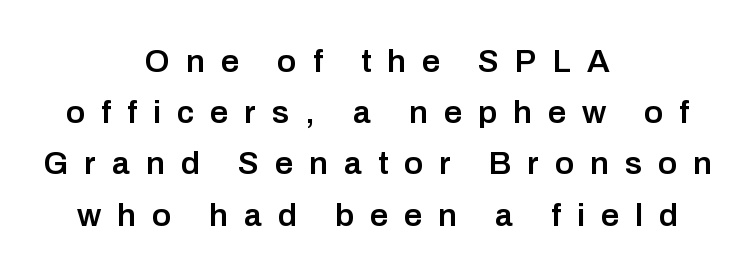
Q: Is the text bold? A: Semi-bold.
Q: Is the text italic (slanted)? A: No, it is upright.
Q: Is the typeface a serif or a sans-serif typeface? A: Sans-serif.
Q: Is the text underlined? A: No.
Q: How is the paragraph aligned? A: Centered.
Q: Is the spacing between letters normal or unusually wide? A: Unusually wide.
Q: Is the spacing between lines tight, normal or loose? A: Normal.
Q: Width (condensed, normal, or wide)? A: Normal.
Q: Stroke contrast? A: Low.
Q: x-height? A: Medium.
Q: Monospaced? A: No.
